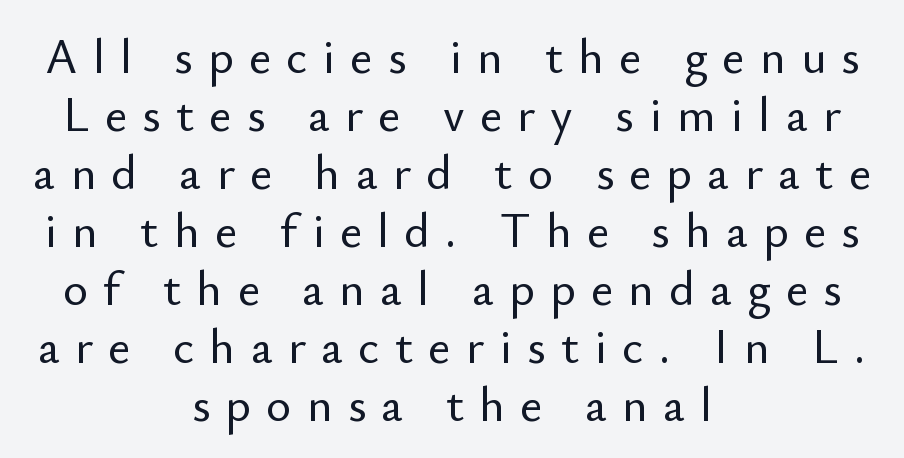
Q: Is the text italic (slanted)? A: No, it is upright.
Q: Is the typeface a serif or a sans-serif typeface? A: Sans-serif.
Q: Is the text underlined? A: No.
Q: How is the paragraph aligned? A: Centered.
Q: Is the spacing between letters normal or unusually wide? A: Unusually wide.
Q: Width (condensed, normal, or wide)? A: Normal.
Q: Stroke contrast? A: Low.
Q: x-height? A: Small.
Q: Monospaced? A: No.
